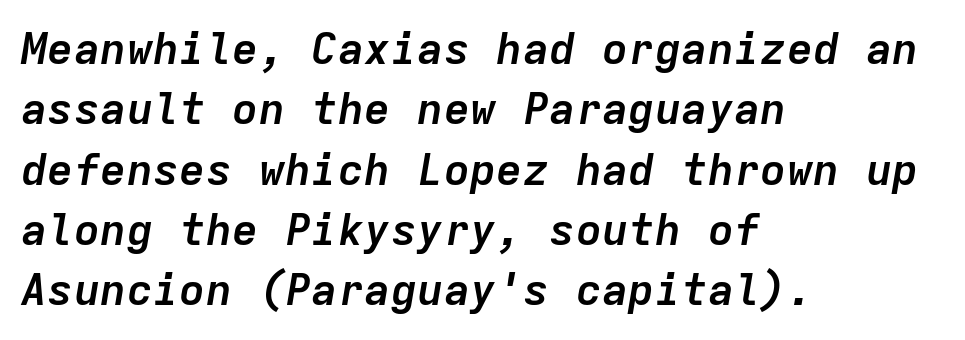
Q: Is the text bold? A: Yes.
Q: Is the text italic (slanted)? A: Yes, it leans right by about 9 degrees.
Q: Is the text underlined? A: No.
Q: How is the paragraph aligned? A: Left-aligned.
Q: Is the spacing between letters normal or unusually wide? A: Normal.
Q: Is the spacing between lines tight, normal or loose? A: Normal.
Q: Width (condensed, normal, or wide)? A: Normal.
Q: Stroke contrast? A: Low.
Q: x-height? A: Medium.
Q: Monospaced? A: Yes.
